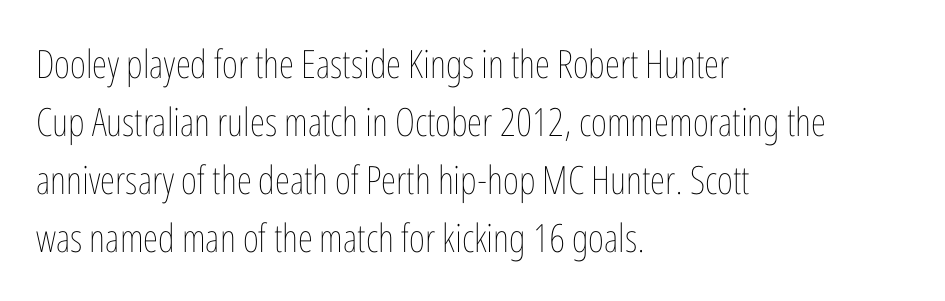
{"italic": "no", "bold": "no", "weight": "thin", "width": "condensed", "stroke_contrast": "low", "x_height": "medium", "monospaced": "no", "underline": "no", "align": "left", "line_spacing": "normal", "line_spacing_ratio": 1.49, "letter_spacing": "normal", "letter_spacing_em": 0.0, "glyph_px": 39}
